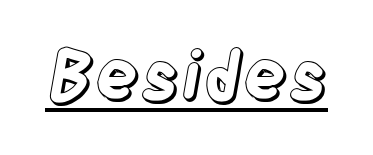
Beneath each row of characters lies a ruled line. Spacing verdict: proportional, widths tailored to each character. Standard letterfit; no display-style spreading of the glyphs.
